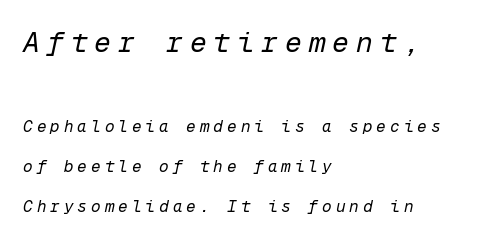
The image shows 28 px regular-weight type, italic (leaning right), monospaced; set left-aligned, loose line spacing (2.49x), unusually wide letter spacing (+0.25 em), not underlined; the first (top) block is 1.75x larger; low stroke contrast and a medium x-height.
